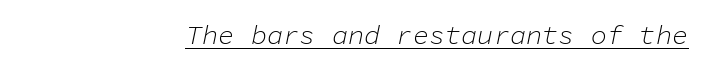
{"italic": "yes", "lean": "right", "slant_degrees": 11, "bold": "no", "underline": "yes", "align": "right", "letter_spacing": "normal", "letter_spacing_em": 0.0, "glyph_px": 27}
